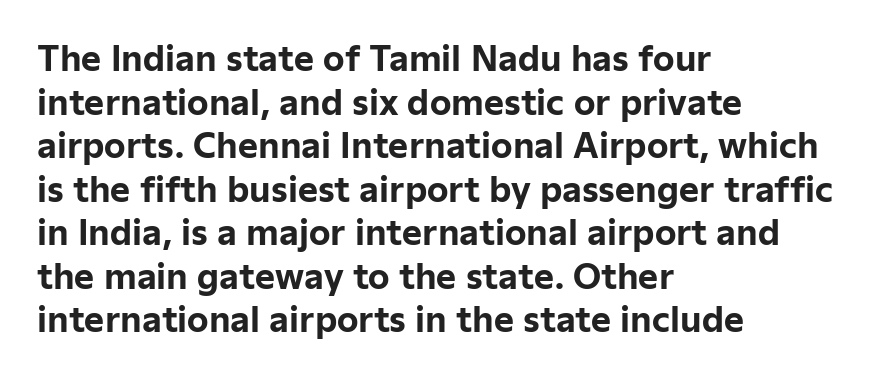
Q: Is the text bold? A: Yes.
Q: Is the text italic (slanted)? A: No, it is upright.
Q: Is the typeface a serif or a sans-serif typeface? A: Sans-serif.
Q: Is the text underlined? A: No.
Q: How is the paragraph aligned? A: Left-aligned.
Q: Is the spacing between letters normal or unusually wide? A: Normal.
Q: Is the spacing between lines tight, normal or loose? A: Normal.
Q: Width (condensed, normal, or wide)? A: Normal.
Q: Stroke contrast? A: Low.
Q: x-height? A: Medium.
Q: Monospaced? A: No.
